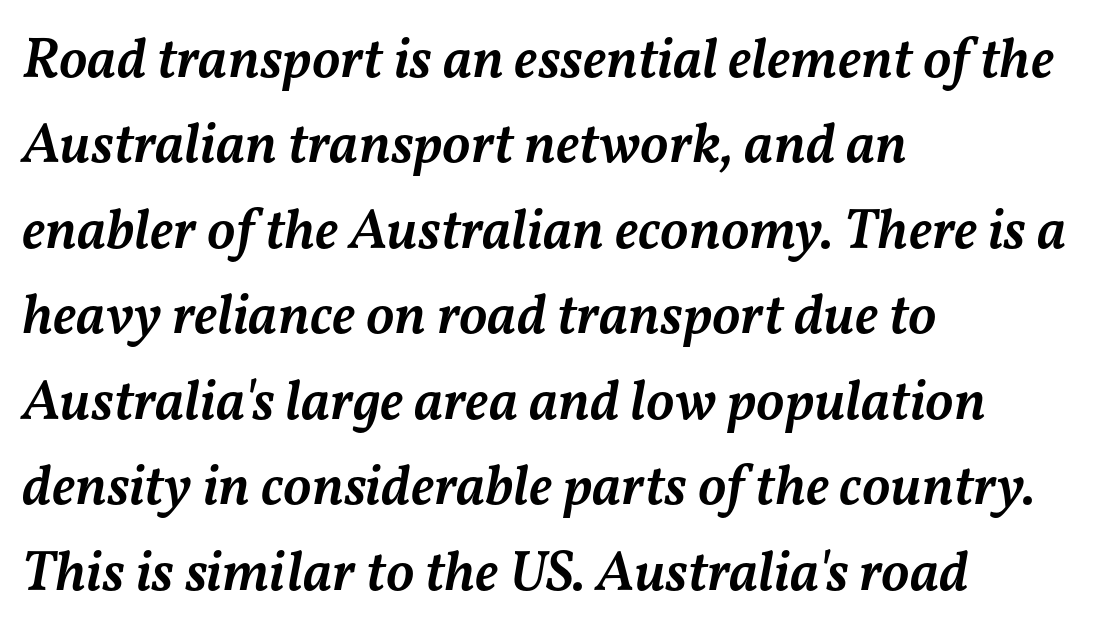
Students, note that the glyphs here touch the page at normal intervals. There's an unmistakable incline to the writing here. The rendering uses natural spacing where letterforms have individual widths. What's the leading like? Ordinary, nothing unusual.
